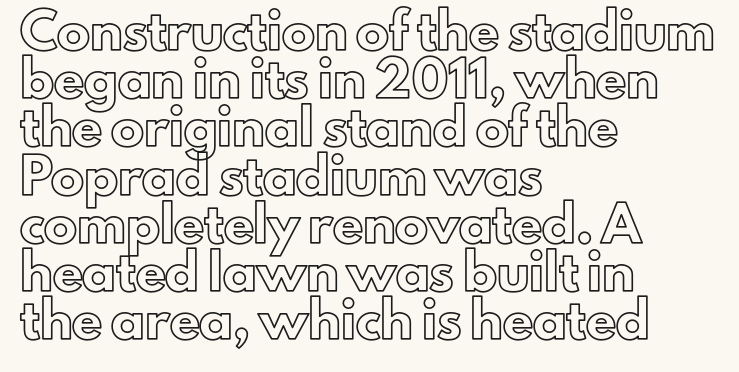
Type without underlining. Quick note: not italic, upright. Do the characters align in a grid? No, the font is proportional. The letters sit at their default tracking, neither squeezed nor spread.
